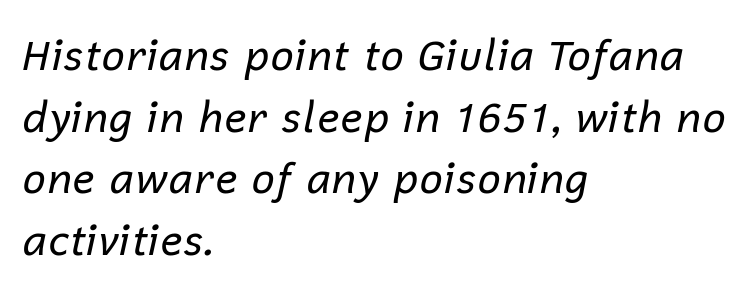
The image shows 42 px regular-weight type, italic (leaning right); set left-aligned, normal line spacing (1.47x), normal letter spacing, not underlined; low stroke contrast and a medium x-height.
